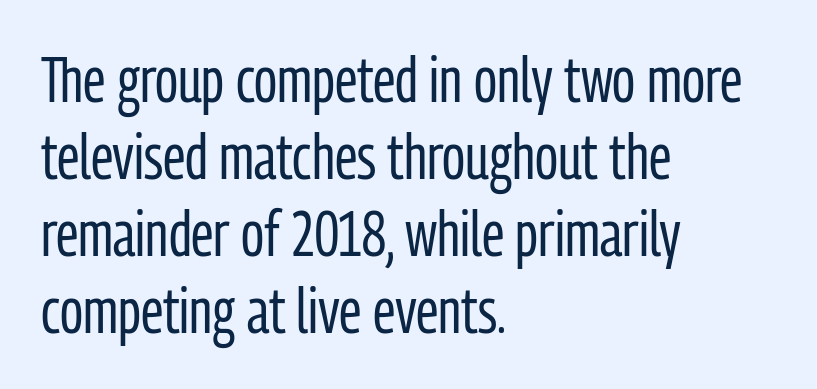
{"serif": "no", "italic": "no", "bold": "no", "weight": "regular", "width": "condensed", "stroke_contrast": "low", "x_height": "medium", "monospaced": "no", "underline": "no", "align": "left", "line_spacing_ratio": 1.22, "letter_spacing": "normal", "letter_spacing_em": 0.0, "glyph_px": 63}
